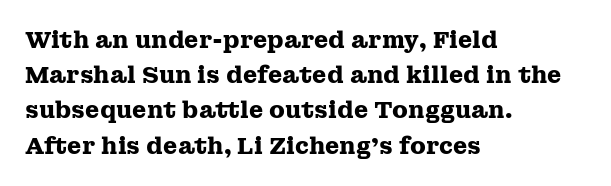
The image shows 23 px bold type, upright; set left-aligned, normal line spacing (1.53x), normal letter spacing, not underlined.
